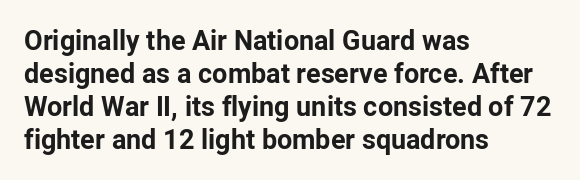
Words float on clear page, feet unadorned. Does the lettering tilt? It doesn't — this is upright. Visually the block forms a straight wall on the left and a jagged coastline on the right. These words are printed bold, with thick strokes throughout. Characters follow at the spacing the type designer built in.
